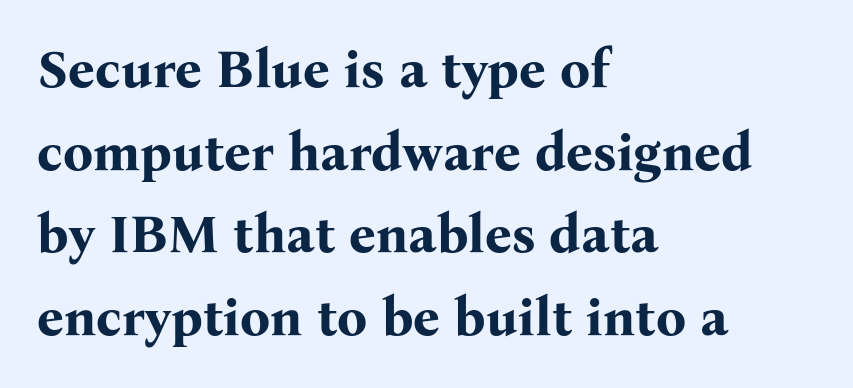
{"serif": "yes", "italic": "no", "bold": "yes", "weight": "bold", "width": "normal", "stroke_contrast": "medium", "x_height": "medium", "monospaced": "no", "underline": "no", "align": "left", "line_spacing": "normal", "line_spacing_ratio": 1.56, "letter_spacing": "normal", "letter_spacing_em": 0.0, "glyph_px": 53}
